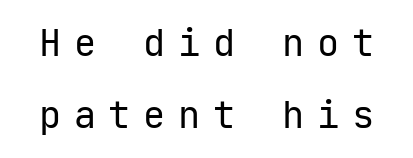
The image shows 37 px regular-weight sans-serif type, upright; set loose line spacing (1.94x), unusually wide letter spacing (+0.34 em), not underlined; low stroke contrast and a medium x-height.
